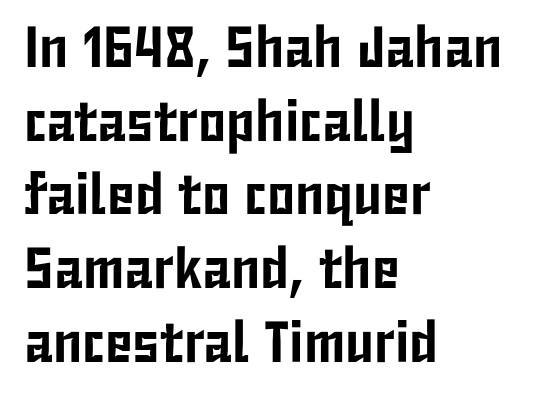
Q: Is the text italic (slanted)? A: No, it is upright.
Q: Is the typeface a serif or a sans-serif typeface? A: Sans-serif.
Q: Is the text underlined? A: No.
Q: How is the paragraph aligned? A: Left-aligned.
Q: Is the spacing between letters normal or unusually wide? A: Normal.
Q: Is the spacing between lines tight, normal or loose? A: Normal.
Q: Width (condensed, normal, or wide)? A: Condensed.
Q: Stroke contrast? A: Low.
Q: x-height? A: Medium.
Q: Monospaced? A: No.
